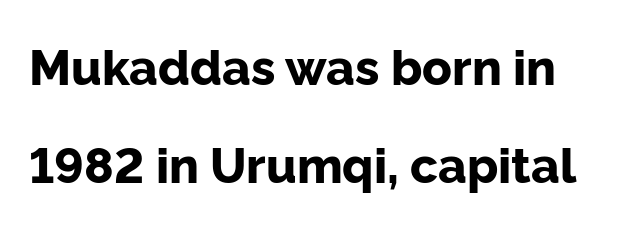
Q: Is the text bold? A: Yes.
Q: Is the text italic (slanted)? A: No, it is upright.
Q: Is the typeface a serif or a sans-serif typeface? A: Sans-serif.
Q: Is the text underlined? A: No.
Q: Is the spacing between letters normal or unusually wide? A: Normal.
Q: Is the spacing between lines tight, normal or loose? A: Loose.
Q: Width (condensed, normal, or wide)? A: Normal.
Q: Stroke contrast? A: Low.
Q: x-height? A: Medium.
Q: Monospaced? A: No.
